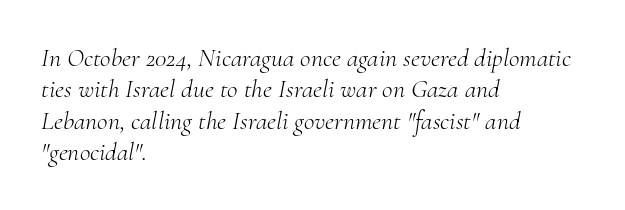
Q: Is the text bold? A: No.
Q: Is the text italic (slanted)? A: Yes, it leans right by about 10 degrees.
Q: Is the text underlined? A: No.
Q: How is the paragraph aligned? A: Left-aligned.
Q: Is the spacing between letters normal or unusually wide? A: Normal.
